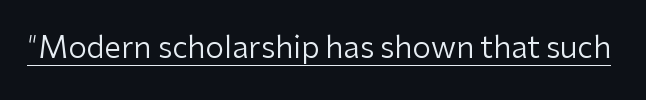
Q: Is the text bold? A: No.
Q: Is the text italic (slanted)? A: No, it is upright.
Q: Is the typeface a serif or a sans-serif typeface? A: Sans-serif.
Q: Is the text underlined? A: Yes.
Q: Is the spacing between letters normal or unusually wide? A: Normal.
Q: Width (condensed, normal, or wide)? A: Normal.
Q: Stroke contrast? A: Low.
Q: x-height? A: Medium.
Q: Monospaced? A: No.
